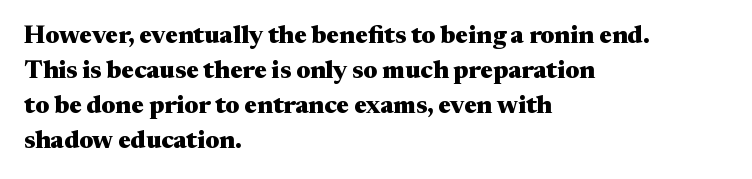
The image shows 25 px bold type, upright; set left-aligned, normal line spacing (1.4x), normal letter spacing, not underlined.
